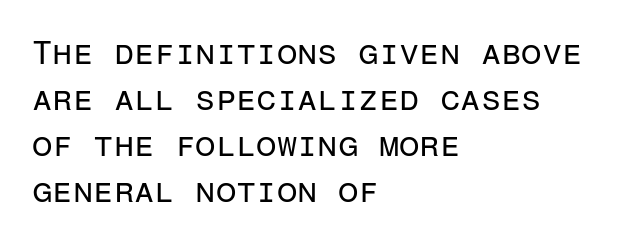
Vertically, the passage feels balanced, rows spaced as you'd expect. Does the copy run flush right? No — it runs flush left. Every character here occupies the same horizontal width, giving the sample a typewriter-like rhythm. The horizontal fit of the characters is conventional and even. Has an underline been added? It has not. Weight: in the light-to-regular range.
